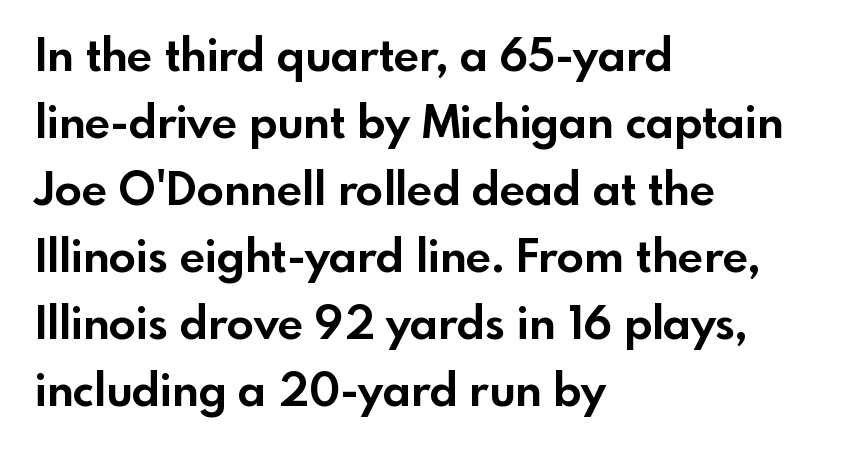
The block of text has a typical density, with ordinary space between rows. A bare baseline throughout the passage. Leftover space on each line is placed entirely after the last word. Nothing unusual about the tracking: characters are spaced as the font intends. Serif or sans? Sans — the stroke terminals are bare. The font's upright variant was chosen for this text.
